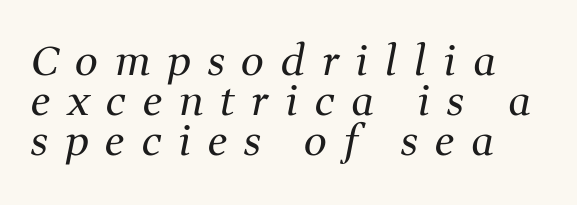
Q: Is the text bold? A: No.
Q: Is the text italic (slanted)? A: Yes, it leans right by about 11 degrees.
Q: Is the typeface a serif or a sans-serif typeface? A: Serif.
Q: Is the text underlined? A: No.
Q: How is the paragraph aligned? A: Left-aligned.
Q: Is the spacing between letters normal or unusually wide? A: Unusually wide.
Q: Is the spacing between lines tight, normal or loose? A: Tight.
Q: Width (condensed, normal, or wide)? A: Normal.
Q: Stroke contrast? A: Medium.
Q: x-height? A: Medium.
Q: Monospaced? A: No.
